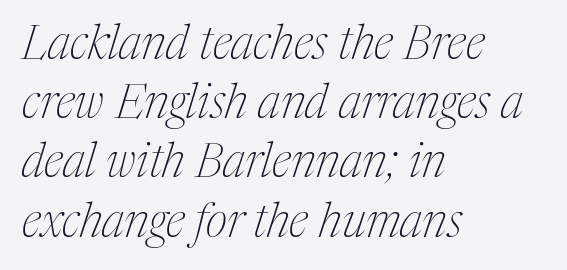
The face used here is proportionally spaced, like ordinary book or web type. The characters display serif detailing at their extremities. Lines of text with bare space underneath. The cut favours lightness, reaching ordinary text weight at its darkest. The space between consecutive lines is moderate.
